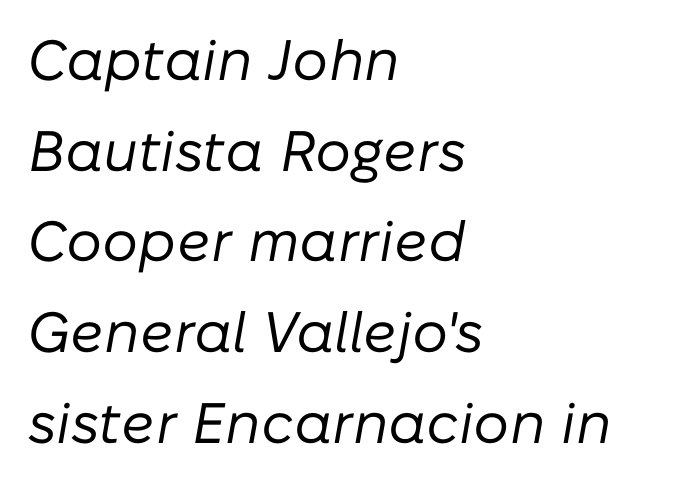
Summary of weight: not heavy and not bold. The block of text has a typical density, with ordinary space between rows. This rendering features lettering with no underline. Which margin do the lines hug? The left one — the right edge is uneven. You could not count columns in this text — the font is proportionally spaced. Designer's note — italics engaged.
